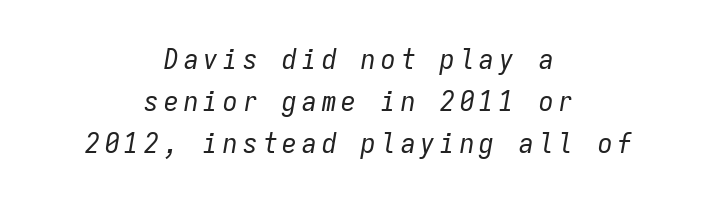
The image shows 29 px regular-weight, condensed type, italic (leaning right), monospaced; set centered, normal line spacing (1.45x), not underlined; low stroke contrast and a medium x-height.
